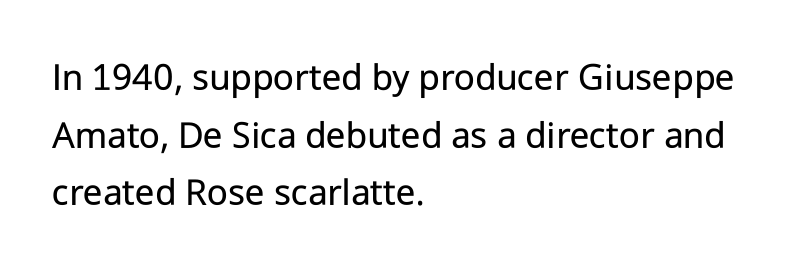
There is no visible air inserted between adjacent glyphs. This sample is left-justified, so line endings fall wherever the words run out. Unlike a traditional serif, this face leaves its strokes unadorned. Words float on clear page, feet unadorned. The letters advance in unequal steps, a hallmark of proportional type.
